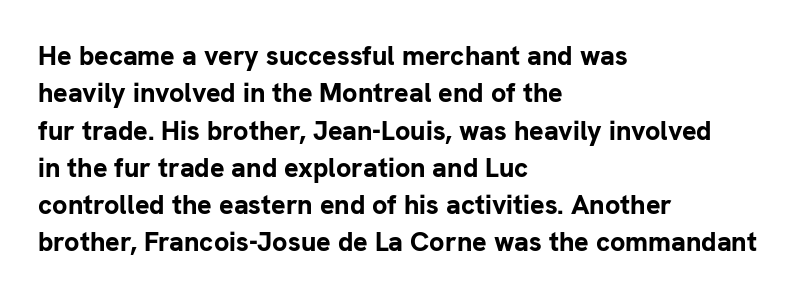
It's the straight-up-and-down kind of type. The lines are quadded left. Letter spacing: default. Rule under the text: the space is simply empty. The space between consecutive lines is moderate. Notice how thick the strokes are: this is what a full bold looks like.
